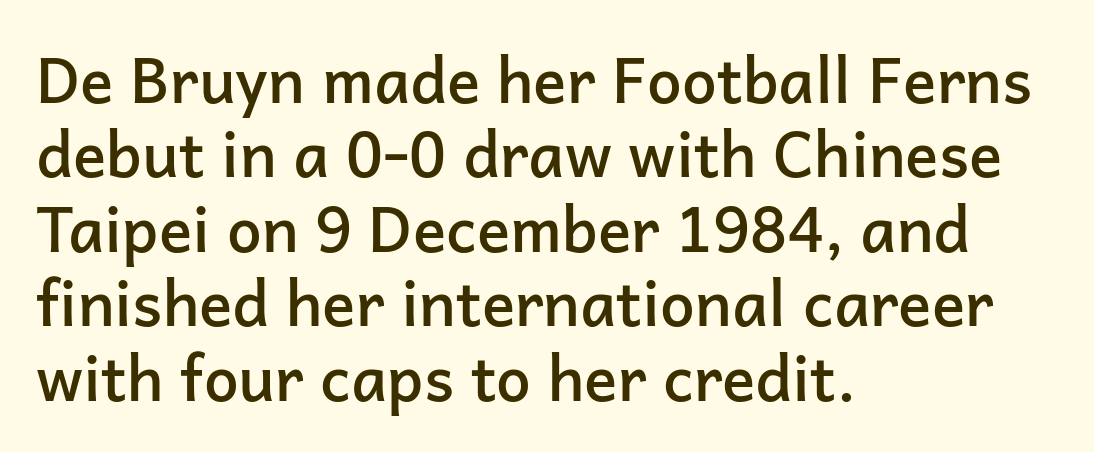
Bare-footed words on every line. The sample has been set in demibold, a notch under bold. Type style note: lacks serifs. Letter spacing: default.
